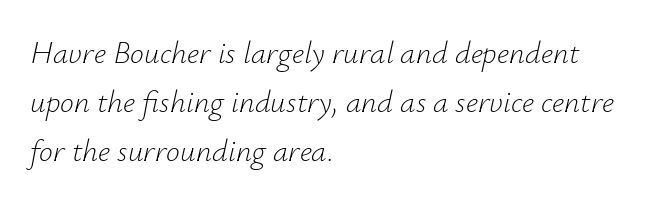
Lines of text with bare space underneath. The passage is arranged the way most books set body copy — flush left. Think of a printed novel: that variable character pitch is what you see here. Unbolded letterforms with no extra heft.
